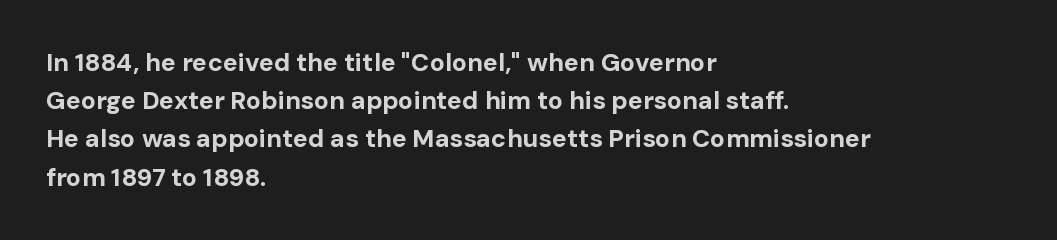
{"italic": "no", "bold": "yes", "underline": "no", "align": "left", "line_spacing": "normal", "line_spacing_ratio": 1.53, "letter_spacing": "normal", "letter_spacing_em": 0.0, "glyph_px": 25}
